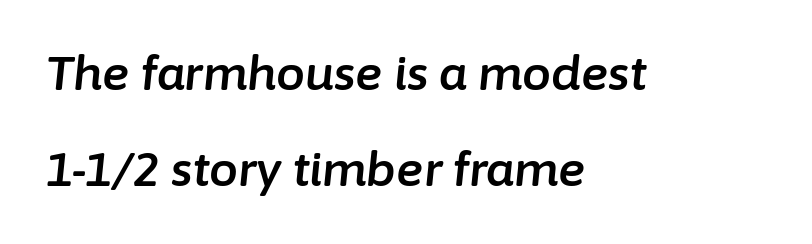
The image shows 46 px text type, italic (leaning right); set left-aligned, loose line spacing (2.08x), normal letter spacing, not underlined; low stroke contrast and a medium x-height.
